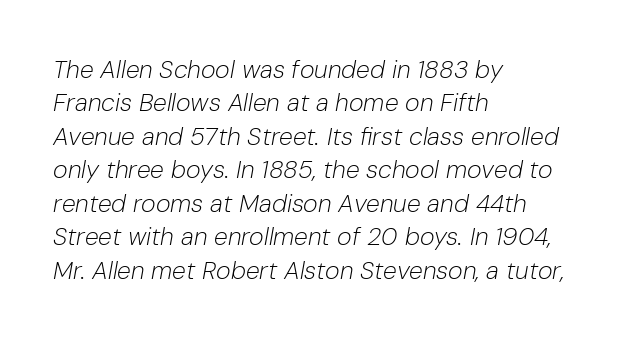
Q: Is the text bold? A: No.
Q: Is the text italic (slanted)? A: Yes, it leans right by about 10 degrees.
Q: Is the text underlined? A: No.
Q: How is the paragraph aligned? A: Left-aligned.
Q: Is the spacing between letters normal or unusually wide? A: Normal.
Q: Is the spacing between lines tight, normal or loose? A: Normal.
